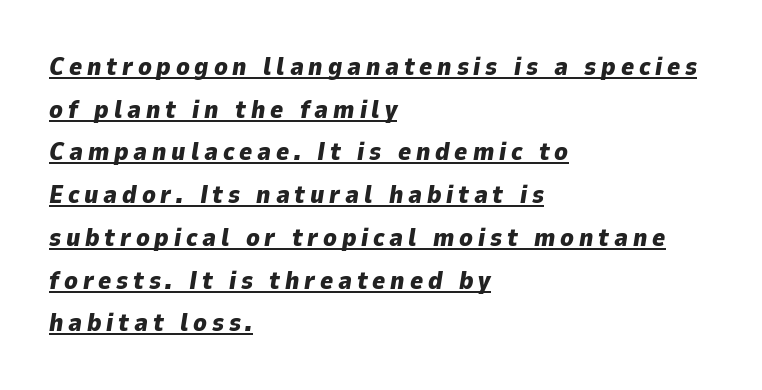
Q: Is the text bold? A: Yes.
Q: Is the text italic (slanted)? A: Yes, it leans right by about 9 degrees.
Q: Is the text underlined? A: Yes.
Q: How is the paragraph aligned? A: Left-aligned.
